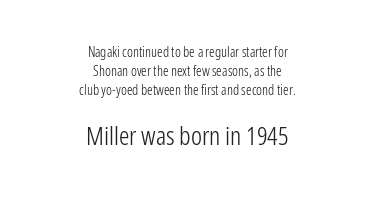
Q: Is the text bold? A: No.
Q: Is the text italic (slanted)? A: No, it is upright.
Q: Is the text underlined? A: No.
Q: How is the paragraph aligned? A: Centered.
Q: Is the spacing between letters normal or unusually wide? A: Normal.
Q: Is the spacing between lines tight, normal or loose? A: Normal.
Q: Which block of text is set in a larger size, the first (top) or the second (bottom)? A: The second (bottom) one.
